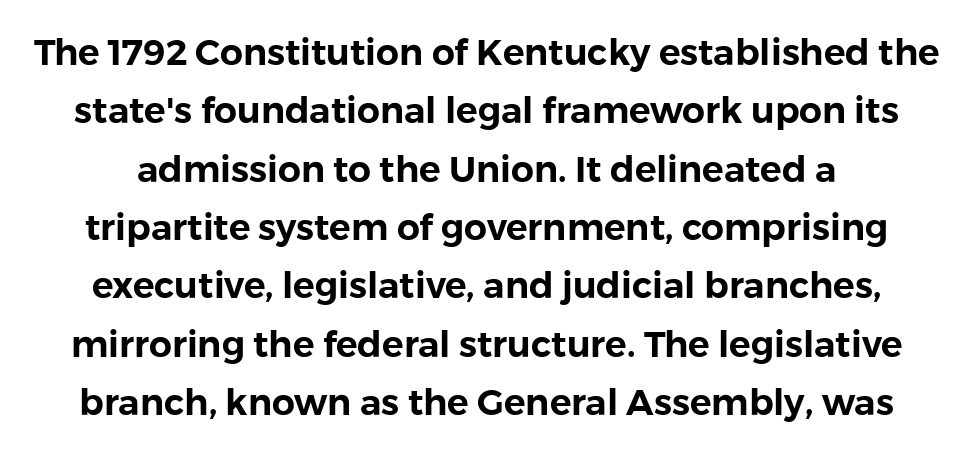
Q: Is the text italic (slanted)? A: No, it is upright.
Q: Is the typeface a serif or a sans-serif typeface? A: Sans-serif.
Q: Is the text underlined? A: No.
Q: Is the spacing between letters normal or unusually wide? A: Normal.
Q: Is the spacing between lines tight, normal or loose? A: Normal.
Q: Width (condensed, normal, or wide)? A: Normal.
Q: x-height? A: Medium.
Q: Monospaced? A: No.
